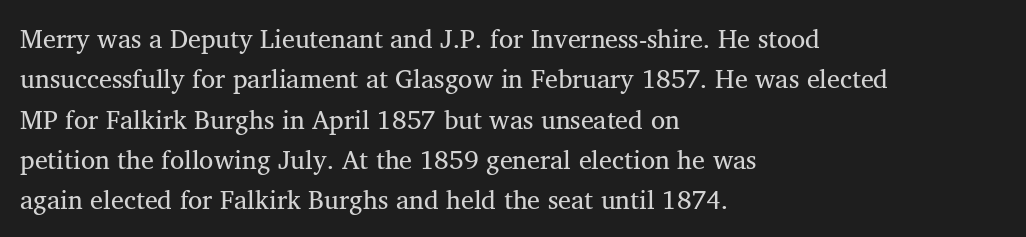
Q: Is the text bold? A: No.
Q: Is the text italic (slanted)? A: No, it is upright.
Q: Is the text underlined? A: No.
Q: How is the paragraph aligned? A: Left-aligned.
Q: Is the spacing between letters normal or unusually wide? A: Normal.
Q: Is the spacing between lines tight, normal or loose? A: Normal.
